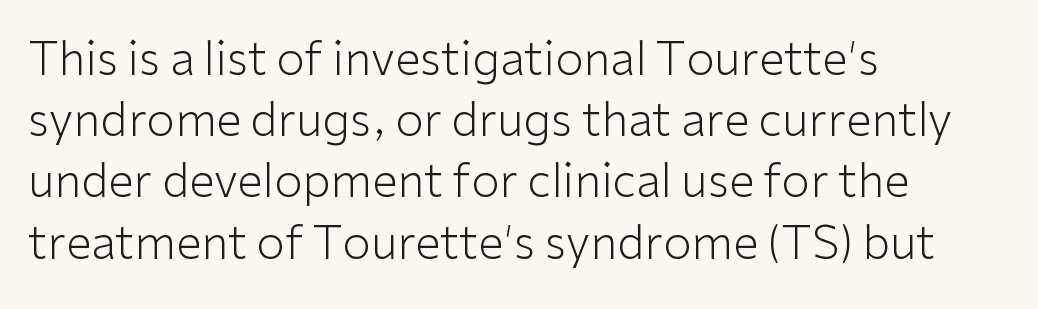
The image shows 46 px light sans-serif type, upright; set left-aligned, normal line spacing (1.33x), normal letter spacing, not underlined; low stroke contrast and a medium x-height.
